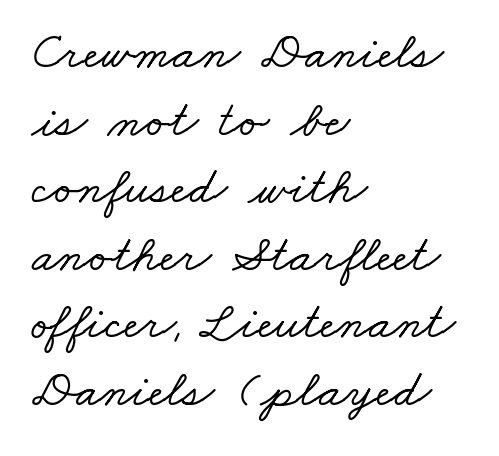
The image shows 52 px wide serif type; set left-aligned, normal line spacing (1.3x), normal letter spacing, not underlined; low stroke contrast and a small x-height.
